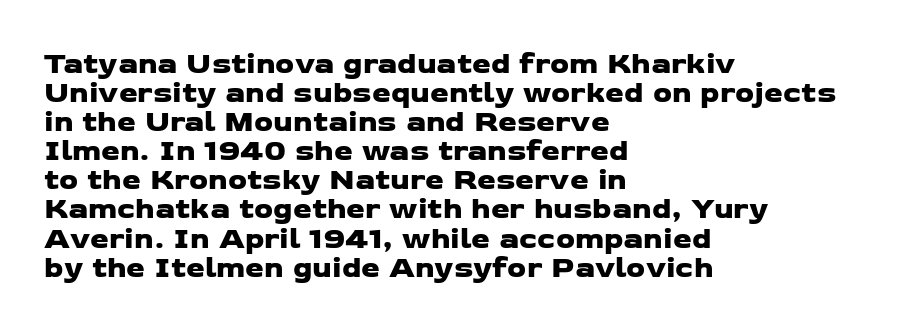
Q: Is the typeface a serif or a sans-serif typeface? A: Sans-serif.
Q: Is the text underlined? A: No.
Q: How is the paragraph aligned? A: Left-aligned.
Q: Is the spacing between letters normal or unusually wide? A: Normal.
Q: Is the spacing between lines tight, normal or loose? A: Tight.
Q: Width (condensed, normal, or wide)? A: Wide.
Q: Stroke contrast? A: Low.
Q: x-height? A: Medium.
Q: Monospaced? A: No.
